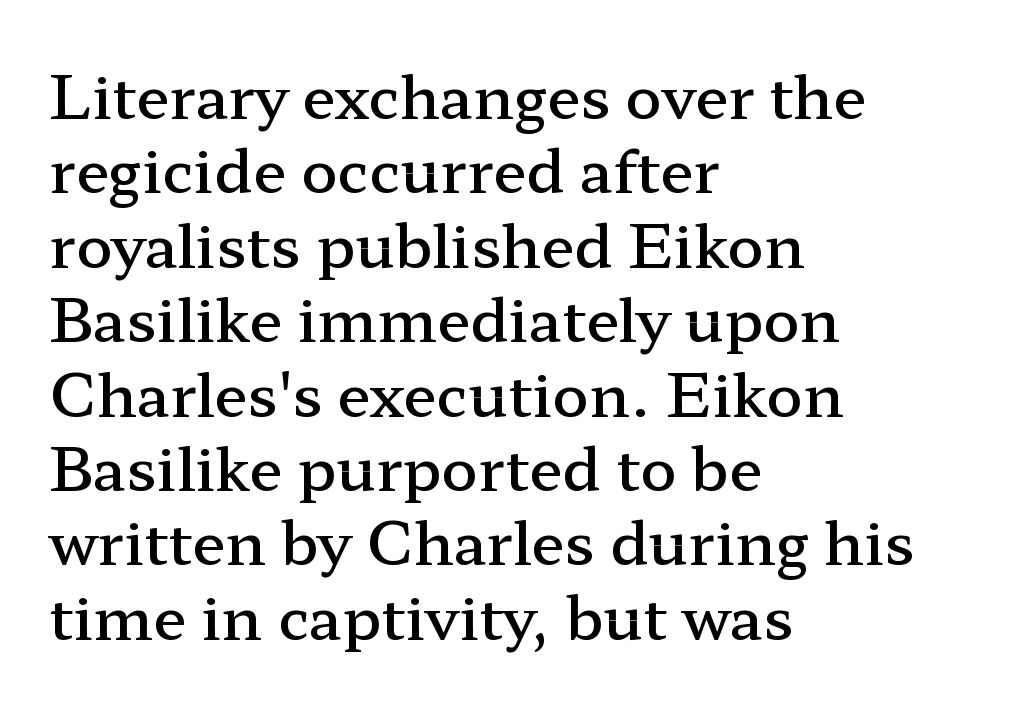
Q: Is the text bold? A: Semi-bold.
Q: Is the text italic (slanted)? A: No, it is upright.
Q: Is the typeface a serif or a sans-serif typeface? A: Serif.
Q: Is the text underlined? A: No.
Q: How is the paragraph aligned? A: Left-aligned.
Q: Is the spacing between letters normal or unusually wide? A: Normal.
Q: Width (condensed, normal, or wide)? A: Wide.
Q: Stroke contrast? A: Low.
Q: x-height? A: Medium.
Q: Monospaced? A: No.
